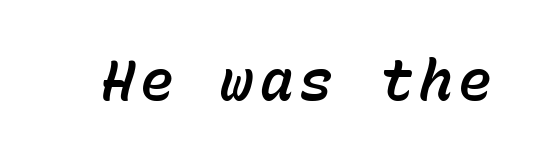
{"italic": "yes", "lean": "right", "slant_degrees": 15, "width": "normal", "stroke_contrast": "low", "x_height": "medium", "monospaced": "yes", "underline": "no", "glyph_px": 56}
